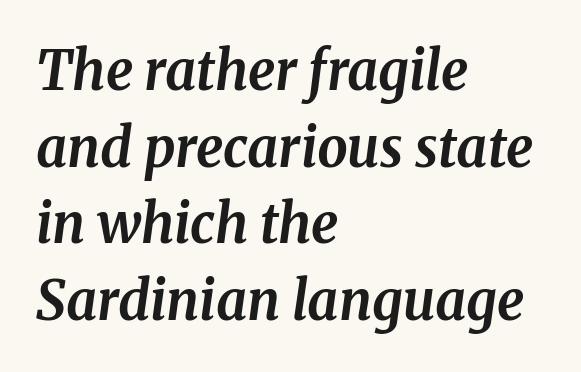
The image shows 54 px bold serif type, italic (leaning right); set left-aligned, normal line spacing (1.42x), normal letter spacing, not underlined; medium stroke contrast and a medium x-height.
